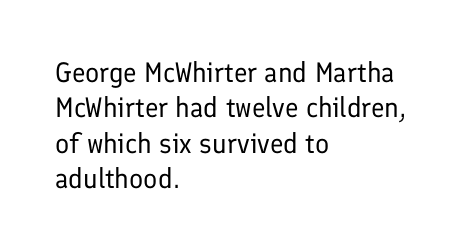
The image shows 28 px regular-weight sans-serif type, upright; set left-aligned, normal line spacing (1.26x), normal letter spacing, not underlined; low stroke contrast and a medium x-height.
